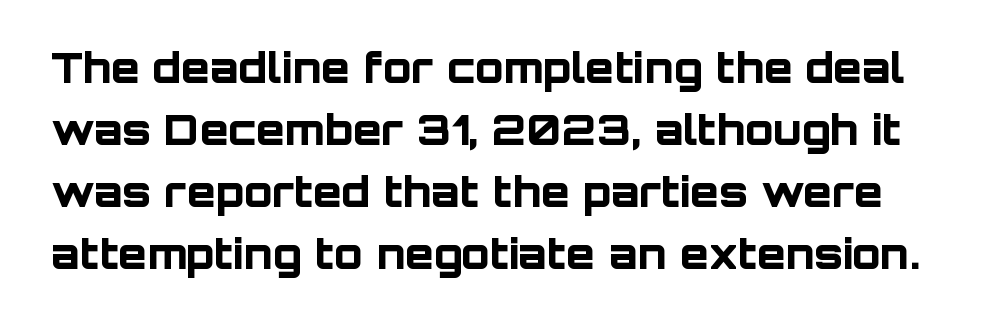
Q: Is the text bold? A: Yes.
Q: Is the text italic (slanted)? A: No, it is upright.
Q: Is the typeface a serif or a sans-serif typeface? A: Sans-serif.
Q: Is the text underlined? A: No.
Q: Is the spacing between letters normal or unusually wide? A: Normal.
Q: Is the spacing between lines tight, normal or loose? A: Normal.
Q: Width (condensed, normal, or wide)? A: Normal.
Q: Stroke contrast? A: Low.
Q: x-height? A: Large.
Q: Monospaced? A: No.
